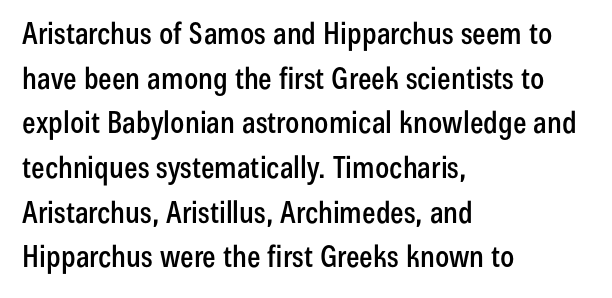
The image shows 30 px condensed sans-serif type, upright; set left-aligned, normal line spacing (1.49x), normal letter spacing, not underlined; low stroke contrast and a medium x-height.
